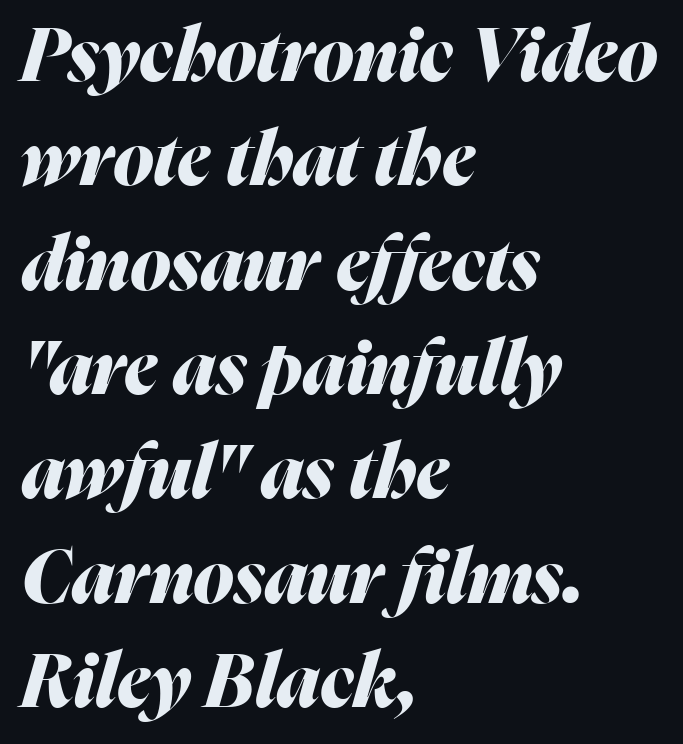
The image shows 74 px heavy type, italic (leaning right); set left-aligned, normal line spacing (1.41x), normal letter spacing, not underlined; medium stroke contrast and a medium x-height.
